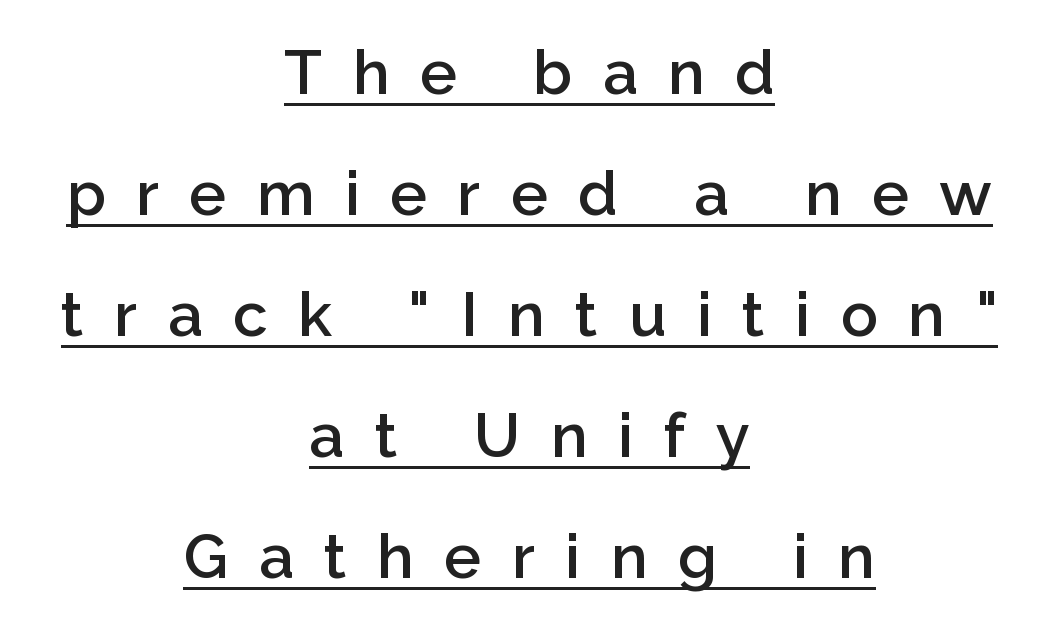
Spacing verdict: proportional, widths tailored to each character. The vertical gap from one line to the next is large. Tracking here is generous; glyphs stand well apart from one another. The characters display no serif detailing; their extremities are plain. Heft: intermediate — a semibold. Posture: upright roman.
